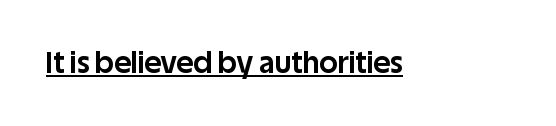
{"serif": "no", "italic": "no", "bold": "yes", "weight": "bold", "width": "normal", "stroke_contrast": "low", "x_height": "large", "monospaced": "no", "underline": "yes", "letter_spacing": "normal", "letter_spacing_em": 0.0, "glyph_px": 29}
